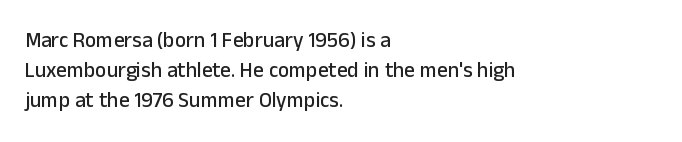
The image shows 21 px text type, upright; set left-aligned, normal line spacing (1.43x), normal letter spacing, not underlined.
